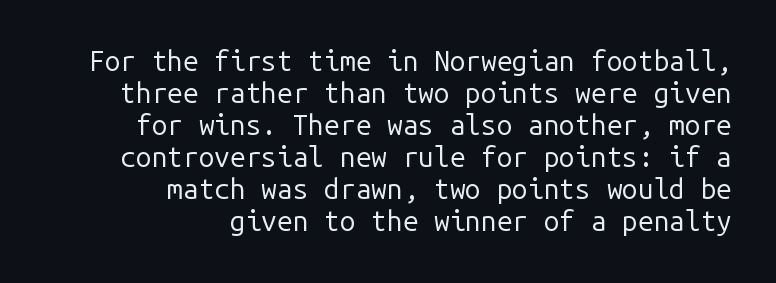
Rows of type sit shoulder to shoulder in the vertical direction. Rendered with straight, roman letterforms. Plain, unruled lines of type. The face looks like a standard text weight, possibly lighter. You could call the tracking neutral — neither tight nor loose. Caption: multi-line text, flush right, ragged left.
